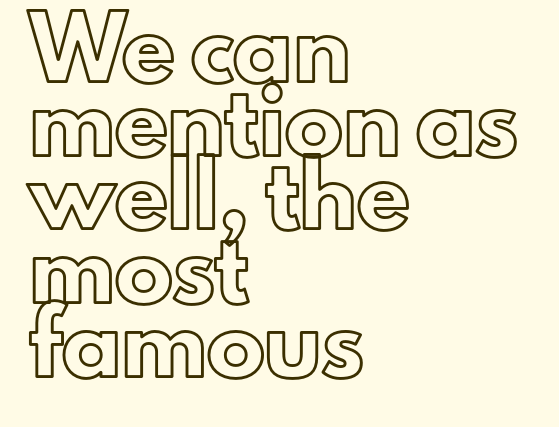
{"italic": "no", "width": "normal", "x_height": "small", "monospaced": "no", "underline": "no", "align": "left", "line_spacing": "normal", "line_spacing_ratio": 1.27, "letter_spacing": "normal", "letter_spacing_em": 0.0, "glyph_px": 58}
